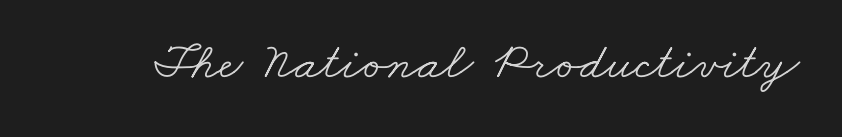
Q: Is the text bold? A: No.
Q: Is the typeface a serif or a sans-serif typeface? A: Serif.
Q: Is the text underlined? A: No.
Q: Is the spacing between letters normal or unusually wide? A: Normal.
Q: Width (condensed, normal, or wide)? A: Wide.
Q: Stroke contrast? A: Low.
Q: x-height? A: Small.
Q: Monospaced? A: No.
